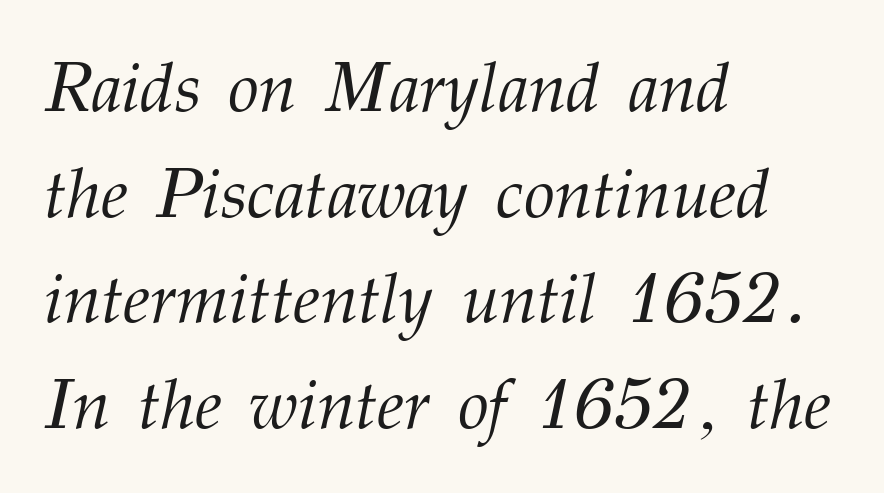
{"serif": "yes", "italic": "yes", "lean": "right", "slant_degrees": 12, "bold": "no", "weight": "light", "width": "normal", "stroke_contrast": "medium", "x_height": "medium", "monospaced": "no", "underline": "no", "align": "left", "line_spacing": "normal", "line_spacing_ratio": 1.51, "letter_spacing": "normal", "letter_spacing_em": 0.0, "glyph_px": 70}
